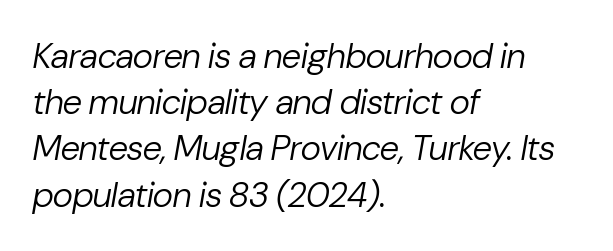
Typeset ragged right — the left edge is the straight one. Do the characters align in a grid? No, the font is proportional. A typesetter would call this zero additional tracking. Horizontal bands of white between lines are of average thickness. A bare baseline throughout the passage.
